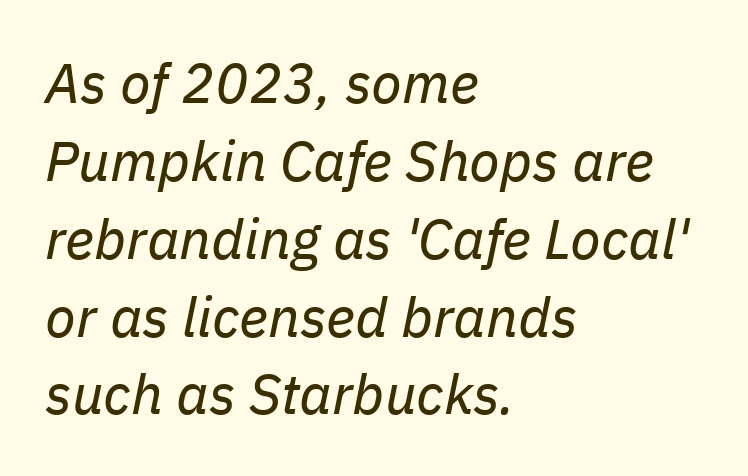
There's an unmistakable incline to the writing here. Left-aligned paragraph, ragged on the right. Line spacing here is normal. The space beneath each line is pristine and unruled. Ink coverage per letter is moderate at most.
